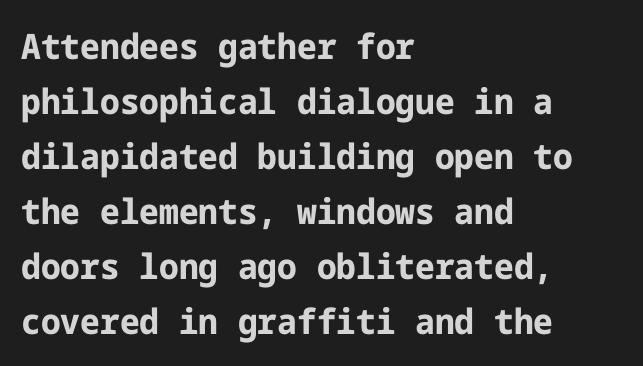
{"serif": "no", "italic": "no", "bold": "yes", "weight": "bold", "width": "normal", "stroke_contrast": "low", "x_height": "medium", "underline": "no", "align": "left", "line_spacing": "normal", "line_spacing_ratio": 1.57, "letter_spacing": "normal", "letter_spacing_em": 0.0, "glyph_px": 35}
